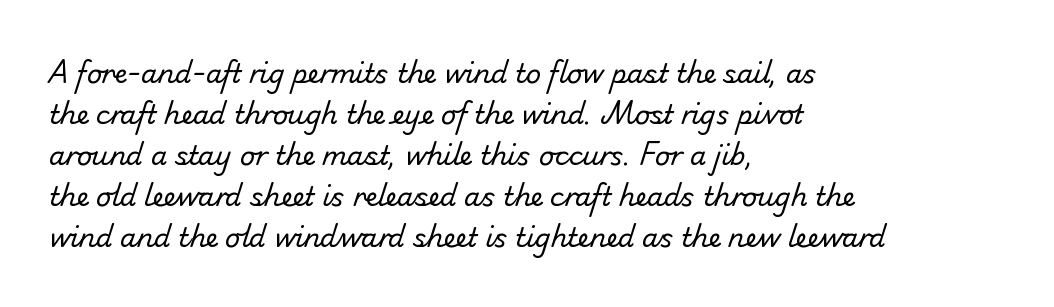
{"bold": "no", "underline": "no", "align": "left", "line_spacing": "normal", "line_spacing_ratio": 1.58, "letter_spacing": "normal", "letter_spacing_em": 0.0, "glyph_px": 26}
